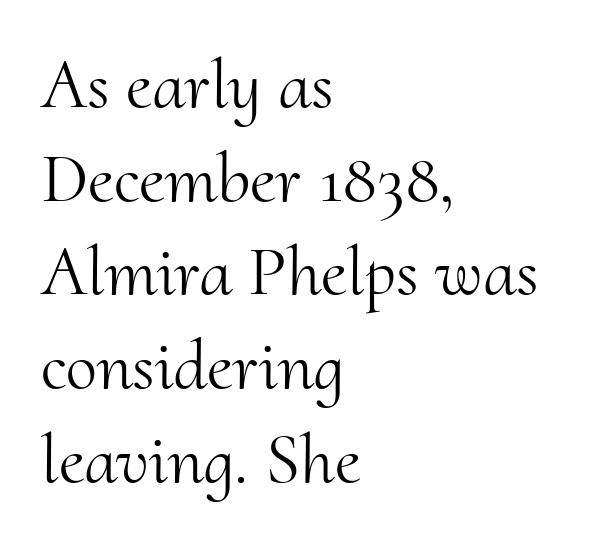
Tall strokes in this sample are plumb rather than angled. Words appear dense and cohesive because spacing is normal. The foot of each line stays bare and open. The rendering uses natural spacing where letterforms have individual widths. Compared with typical paragraphs, the rows here are spaced about the same. Casual observation: everything's shoved over to the left.
